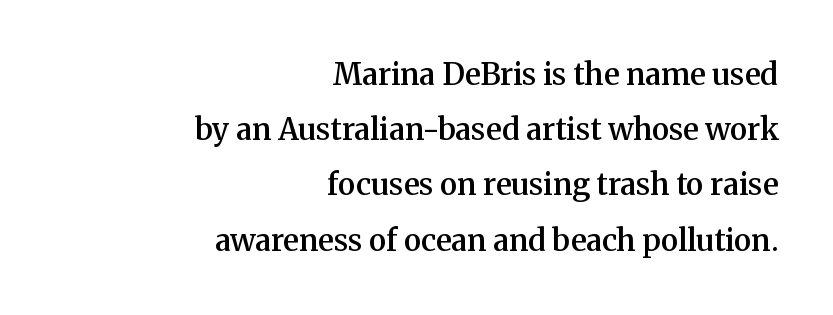
The image shows 30 px semibold serif type, upright; set right-aligned, line spacing 1.84x, normal letter spacing, not underlined; medium stroke contrast and a medium x-height.
